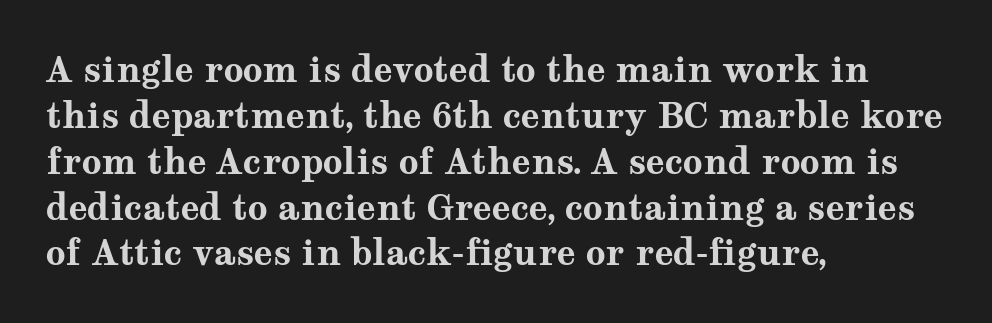
Q: Is the text bold? A: Yes.
Q: Is the text italic (slanted)? A: No, it is upright.
Q: Is the typeface a serif or a sans-serif typeface? A: Serif.
Q: Is the text underlined? A: No.
Q: How is the paragraph aligned? A: Left-aligned.
Q: Is the spacing between letters normal or unusually wide? A: Normal.
Q: Is the spacing between lines tight, normal or loose? A: Normal.
Q: Width (condensed, normal, or wide)? A: Wide.
Q: Stroke contrast? A: Medium.
Q: x-height? A: Medium.
Q: Monospaced? A: No.
